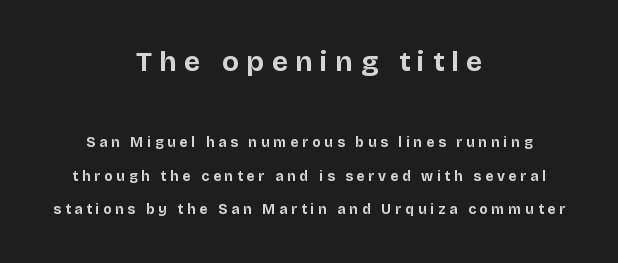
{"serif": "no", "italic": "no", "bold": "yes", "weight": "bold", "width": "normal", "stroke_contrast": "low", "x_height": "large", "monospaced": "no", "underline": "no", "align": "center", "line_spacing": "loose", "line_spacing_ratio": 2.39, "letter_spacing": "wide", "letter_spacing_em": 0.27, "larger_block": "first", "size_ratio": 2.0, "glyph_px": 28}
